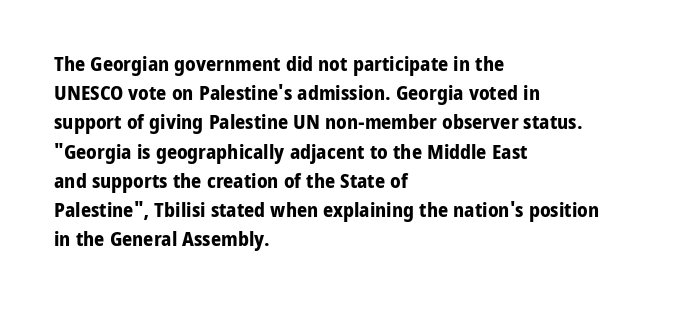
{"italic": "no", "bold": "yes", "underline": "no", "align": "left", "line_spacing": "normal", "line_spacing_ratio": 1.46, "letter_spacing": "normal", "letter_spacing_em": 0.0, "glyph_px": 20}
